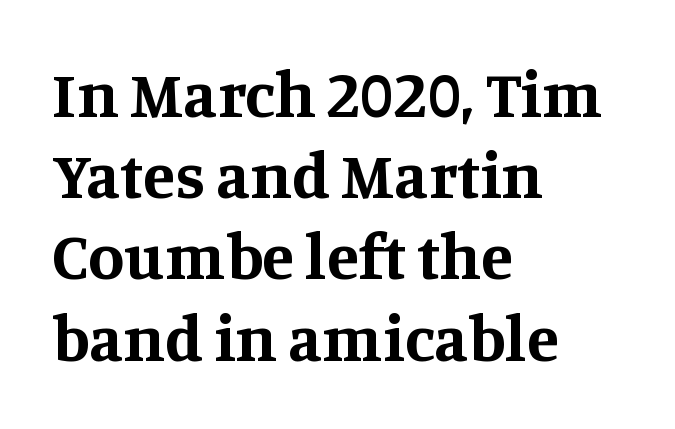
{"serif": "yes", "italic": "no", "bold": "yes", "weight": "bold", "width": "normal", "stroke_contrast": "medium", "x_height": "large", "monospaced": "no", "underline": "no", "align": "left", "line_spacing_ratio": 1.23, "letter_spacing": "normal", "letter_spacing_em": 0.0, "glyph_px": 66}
